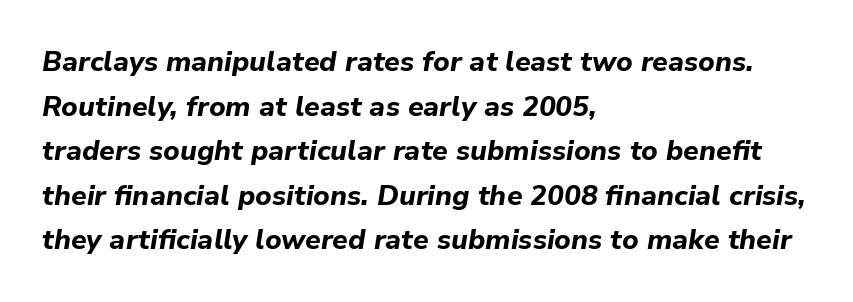
The image shows 28 px bold type, italic (leaning right); set left-aligned, normal line spacing (1.59x), normal letter spacing, not underlined; low stroke contrast and a medium x-height.
